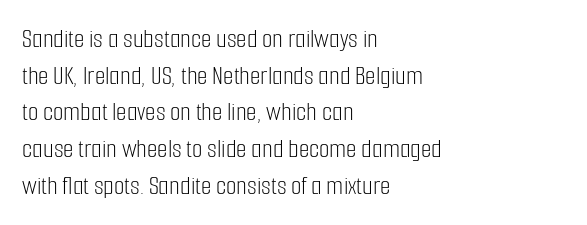
Q: Is the text bold? A: No.
Q: Is the text italic (slanted)? A: No, it is upright.
Q: Is the text underlined? A: No.
Q: How is the paragraph aligned? A: Left-aligned.
Q: Is the spacing between letters normal or unusually wide? A: Normal.
Q: Is the spacing between lines tight, normal or loose? A: Normal.
